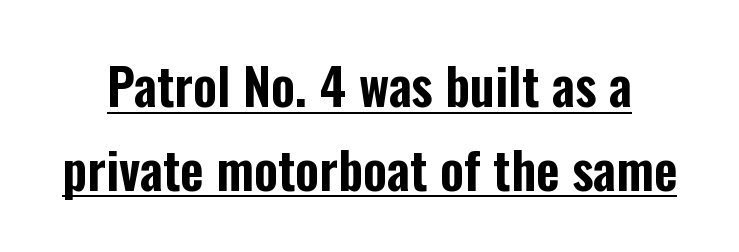
Q: Is the text italic (slanted)? A: No, it is upright.
Q: Is the typeface a serif or a sans-serif typeface? A: Sans-serif.
Q: Is the text underlined? A: Yes.
Q: Is the spacing between letters normal or unusually wide? A: Normal.
Q: Is the spacing between lines tight, normal or loose? A: Normal.
Q: Width (condensed, normal, or wide)? A: Condensed.
Q: Stroke contrast? A: Low.
Q: x-height? A: Medium.
Q: Monospaced? A: No.
